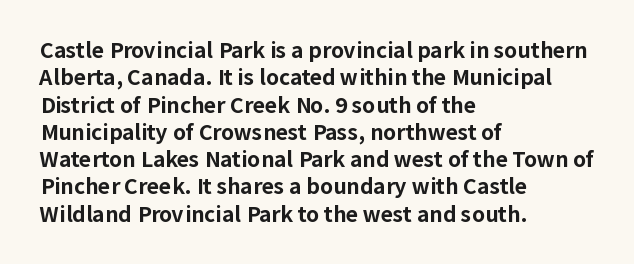
Q: Is the text bold? A: Yes.
Q: Is the text italic (slanted)? A: No, it is upright.
Q: Is the text underlined? A: No.
Q: How is the paragraph aligned? A: Left-aligned.
Q: Is the spacing between letters normal or unusually wide? A: Normal.
Q: Is the spacing between lines tight, normal or loose? A: Normal.
